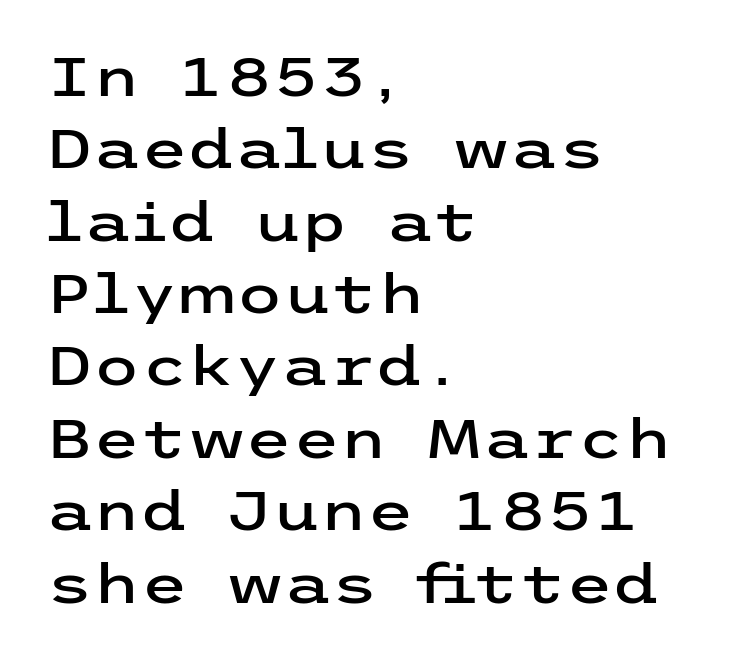
The image shows 54 px wide sans-serif type, upright; set left-aligned, normal line spacing (1.34x), normal letter spacing, not underlined; low stroke contrast and a medium x-height.
